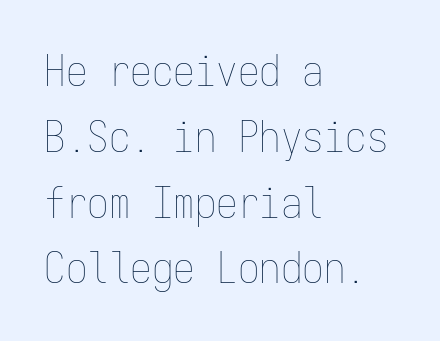
Q: Is the text bold? A: No.
Q: Is the text italic (slanted)? A: No, it is upright.
Q: Is the text underlined? A: No.
Q: How is the paragraph aligned? A: Left-aligned.
Q: Is the spacing between letters normal or unusually wide? A: Normal.
Q: Is the spacing between lines tight, normal or loose? A: Normal.
Q: Width (condensed, normal, or wide)? A: Condensed.
Q: Stroke contrast? A: Low.
Q: x-height? A: Medium.
Q: Monospaced? A: Yes.
